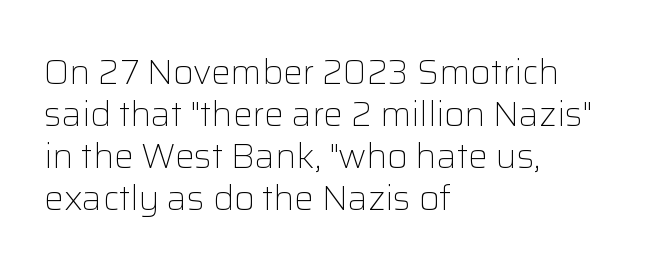
The face used here is rendered with its standard letterfit. Stroke terminals: plain, sans-serif. Any mark beneath the type? The region is blank. Each letter keeps its own natural width here, so spacing adapts to shape.
